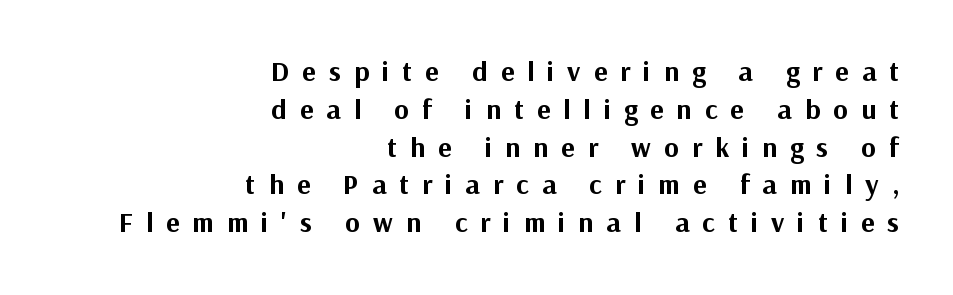
Q: Is the text bold? A: Yes.
Q: Is the text italic (slanted)? A: No, it is upright.
Q: Is the typeface a serif or a sans-serif typeface? A: Sans-serif.
Q: Is the text underlined? A: No.
Q: How is the paragraph aligned? A: Right-aligned.
Q: Is the spacing between letters normal or unusually wide? A: Unusually wide.
Q: Is the spacing between lines tight, normal or loose? A: Normal.
Q: Width (condensed, normal, or wide)? A: Normal.
Q: Stroke contrast? A: Medium.
Q: x-height? A: Medium.
Q: Monospaced? A: No.
